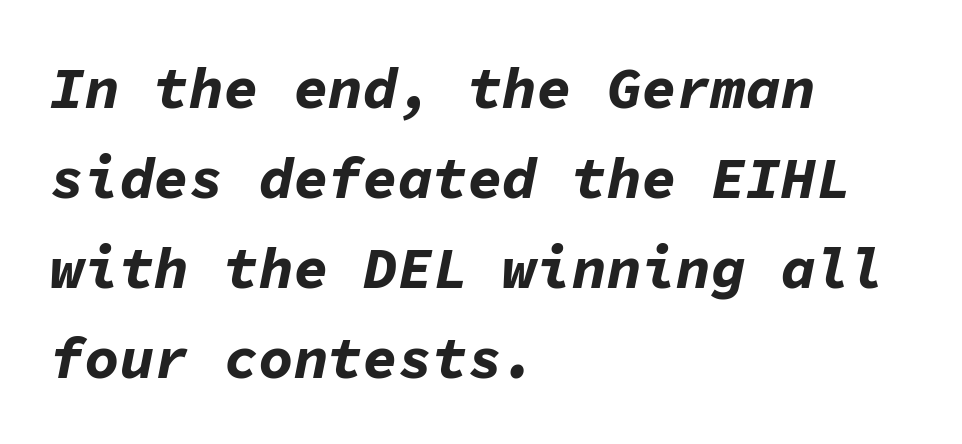
Casual observation: everything's shoved over to the left. The passage shown is emphatically bold. A clean baseline with only descenders dipping below it. Rendered with sloped, italic letterforms. Compared with typical paragraphs, the rows here are spaced about the same.
